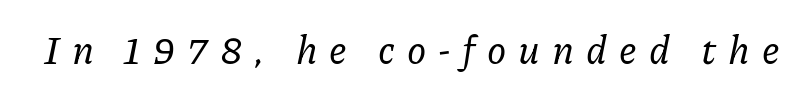
Quick note: italic. The horizontal fit of the characters is loose and conspicuously gappy. Nobody drew a line under any word here. Is this a sans? No — the strokes have serifs. This sample has the flowing, uneven cadence of proportional lettering.
